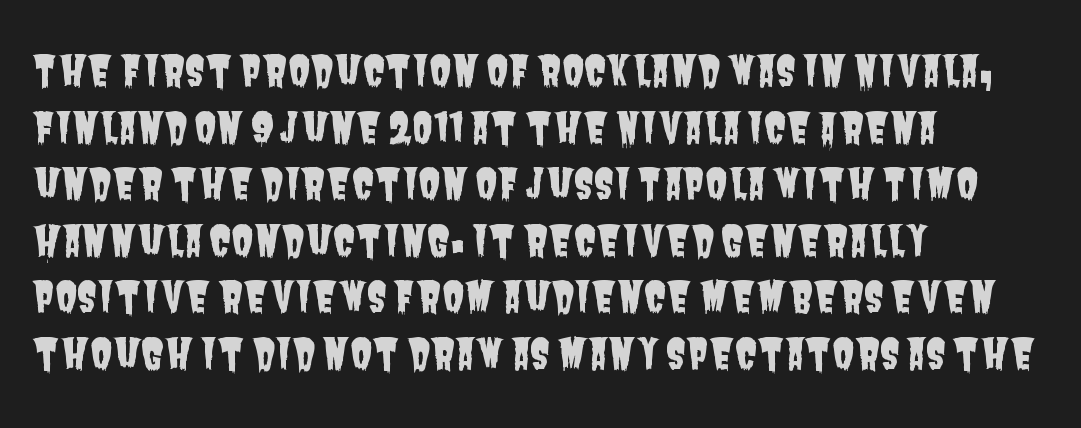
Q: Is the typeface a serif or a sans-serif typeface? A: Sans-serif.
Q: Is the text underlined? A: No.
Q: How is the paragraph aligned? A: Left-aligned.
Q: Is the spacing between letters normal or unusually wide? A: Normal.
Q: Is the spacing between lines tight, normal or loose? A: Normal.
Q: Width (condensed, normal, or wide)? A: Condensed.
Q: Stroke contrast? A: Low.
Q: x-height? A: Large.
Q: Monospaced? A: No.
